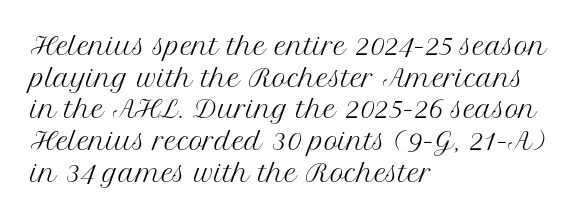
Q: Is the text bold? A: No.
Q: Is the text italic (slanted)? A: Yes.
Q: Is the text underlined? A: No.
Q: How is the paragraph aligned? A: Left-aligned.
Q: Is the spacing between letters normal or unusually wide? A: Normal.
Q: Is the spacing between lines tight, normal or loose? A: Normal.
